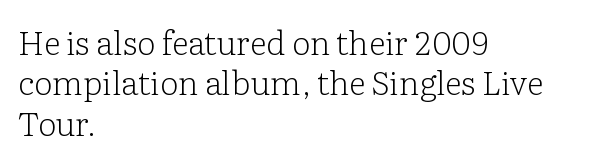
{"serif": "yes", "italic": "no", "bold": "no", "weight": "light", "width": "normal", "stroke_contrast": "low", "x_height": "medium", "monospaced": "no", "underline": "no", "align": "left", "line_spacing_ratio": 1.22, "letter_spacing": "normal", "letter_spacing_em": 0.0, "glyph_px": 33}
